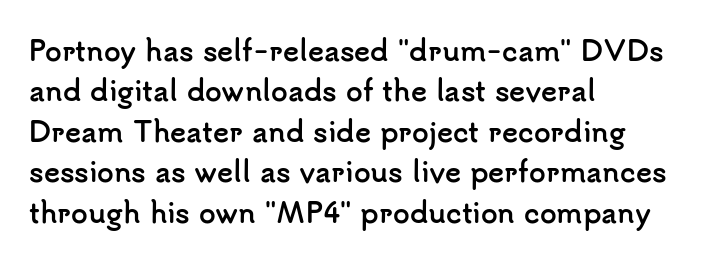
{"italic": "no", "bold": "yes", "underline": "no", "align": "left", "line_spacing": "normal", "line_spacing_ratio": 1.5, "letter_spacing": "normal", "letter_spacing_em": 0.0, "glyph_px": 27}
